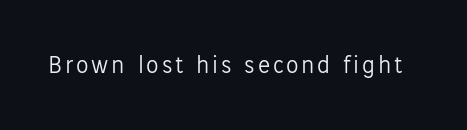
The type sits square on the baseline with zero lean. The strip under each line holds only bare page. Stroke thickness stays within the range of a standard reading face or lighter.
